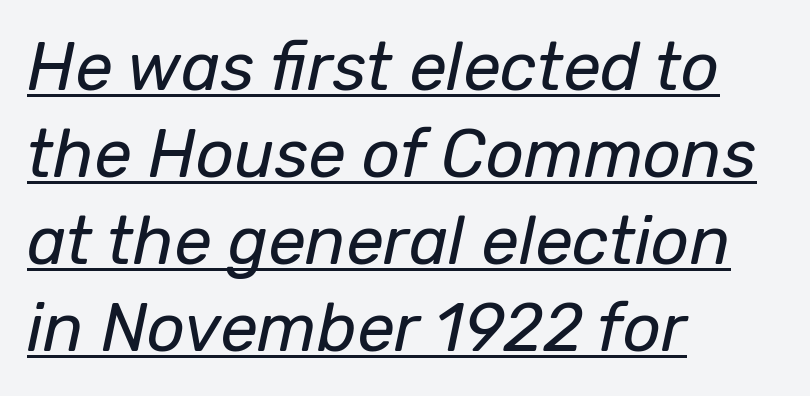
{"italic": "yes", "lean": "right", "slant_degrees": 12, "bold": "no", "weight": "regular", "width": "normal", "stroke_contrast": "low", "x_height": "medium", "monospaced": "no", "underline": "yes", "align": "left", "line_spacing": "normal", "line_spacing_ratio": 1.3, "letter_spacing": "normal", "letter_spacing_em": 0.0, "glyph_px": 67}
